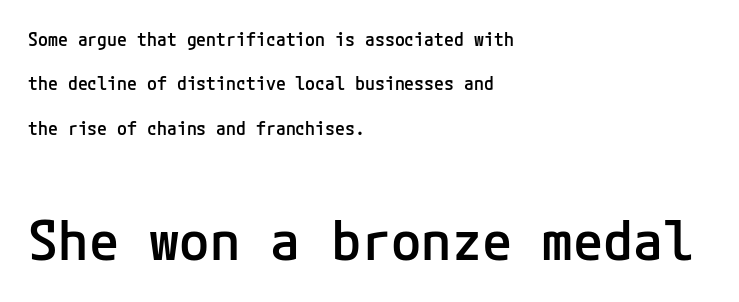
{"serif": "no", "italic": "no", "bold": "semi", "weight": "semibold", "width": "normal", "stroke_contrast": "low", "x_height": "medium", "underline": "no", "align": "left", "line_spacing": "loose", "line_spacing_ratio": 2.47, "letter_spacing": "normal", "letter_spacing_em": 0.0, "larger_block": "second", "size_ratio": 3.06, "glyph_px": 55}
